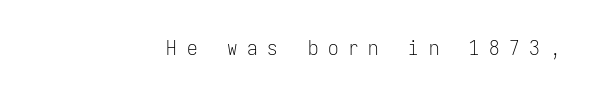
Q: Is the text bold? A: No.
Q: Is the text italic (slanted)? A: No, it is upright.
Q: Is the text underlined? A: No.
Q: How is the paragraph aligned? A: Right-aligned.
Q: Is the spacing between letters normal or unusually wide? A: Unusually wide.
